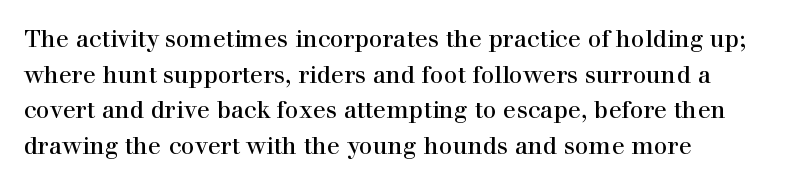
The image shows 24 px text type, upright; set left-aligned, normal line spacing (1.48x), normal letter spacing, not underlined.
